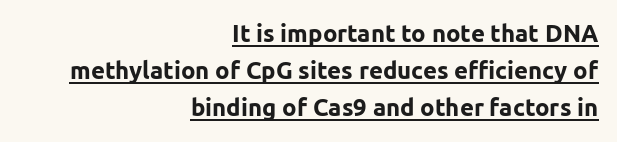
{"italic": "no", "bold": "yes", "underline": "yes", "align": "right", "line_spacing": "normal", "line_spacing_ratio": 1.54, "letter_spacing": "normal", "letter_spacing_em": 0.0, "glyph_px": 24}
